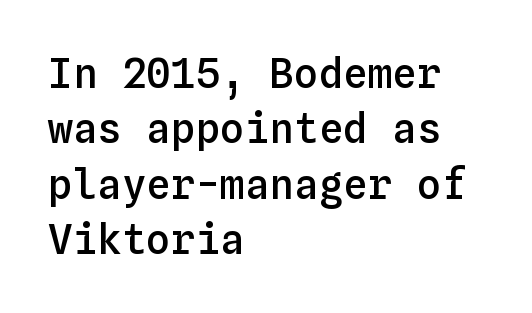
{"italic": "no", "bold": "semi", "weight": "semibold", "width": "normal", "stroke_contrast": "low", "x_height": "medium", "monospaced": "yes", "underline": "no", "align": "left", "line_spacing": "normal", "line_spacing_ratio": 1.35, "letter_spacing": "normal", "letter_spacing_em": 0.0, "glyph_px": 41}
